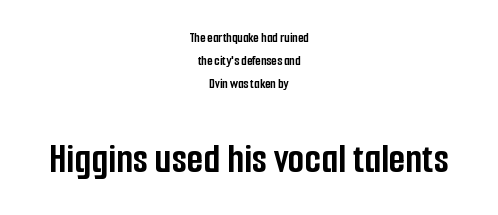
Q: Is the text bold? A: Yes.
Q: Is the text italic (slanted)? A: No, it is upright.
Q: Is the typeface a serif or a sans-serif typeface? A: Sans-serif.
Q: Is the text underlined? A: No.
Q: How is the paragraph aligned? A: Centered.
Q: Is the spacing between letters normal or unusually wide? A: Normal.
Q: Is the spacing between lines tight, normal or loose? A: Normal.
Q: Which block of text is set in a larger size, the first (top) or the second (bottom)? A: The second (bottom) one.
Q: Width (condensed, normal, or wide)? A: Condensed.
Q: Stroke contrast? A: Low.
Q: x-height? A: Medium.
Q: Monospaced? A: No.
